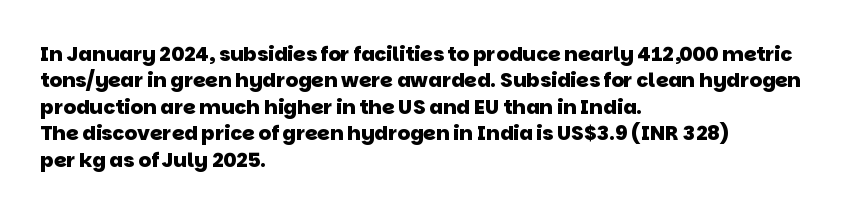
Honestly, there is no underline to notice here at all. Line spacing here is normal. The rendering anchors every line to the left-hand side. What stands out about the letter spacing? Nothing — it is the standard amount. As a designer I'd log this as weight 700, bold.
